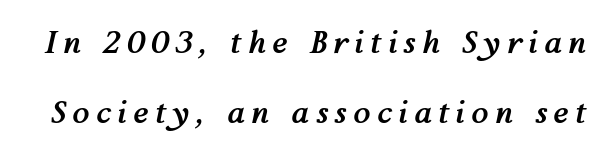
{"italic": "yes", "lean": "right", "slant_degrees": 12, "bold": "yes", "weight": "semibold", "width": "normal", "stroke_contrast": "medium", "x_height": "medium", "monospaced": "no", "underline": "no", "line_spacing": "loose", "line_spacing_ratio": 2.26, "letter_spacing": "wide", "letter_spacing_em": 0.21, "glyph_px": 31}
